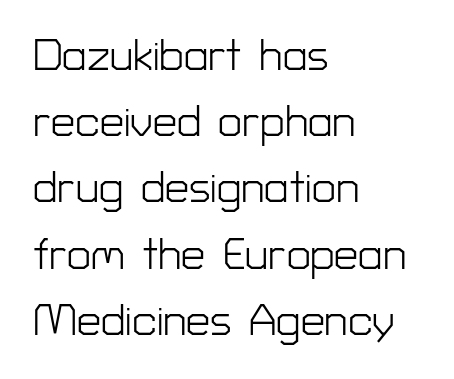
Nope, no serifs anywhere on these letters. The face used here is proportionally spaced, like ordinary book or web type. The block of text has a typical density, with ordinary space between rows. Weight: regular or lighter.
